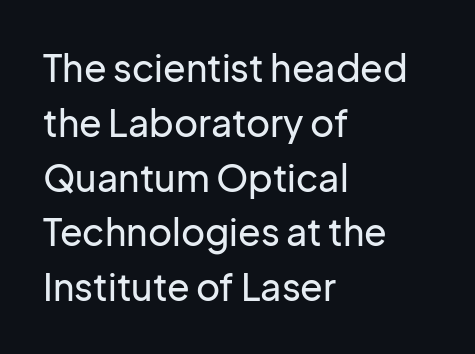
The image shows 37 px sans-serif type, upright; set left-aligned, normal line spacing (1.48x), normal letter spacing, not underlined; low stroke contrast and a medium x-height.
